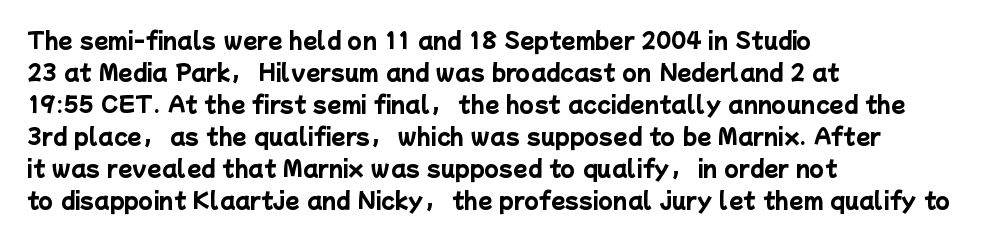
Q: Is the text bold? A: Yes.
Q: Is the text underlined? A: No.
Q: How is the paragraph aligned? A: Left-aligned.
Q: Is the spacing between letters normal or unusually wide? A: Normal.
Q: Is the spacing between lines tight, normal or loose? A: Normal.
